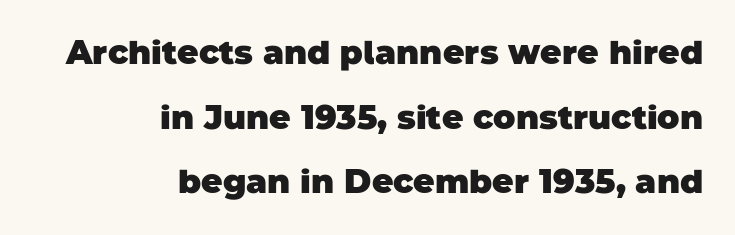
{"serif": "no", "bold": "yes", "weight": "heavy", "width": "normal", "stroke_contrast": "low", "x_height": "large", "monospaced": "no", "underline": "no", "align": "right", "line_spacing": "loose", "line_spacing_ratio": 1.96, "letter_spacing": "normal", "letter_spacing_em": 0.0, "glyph_px": 33}
